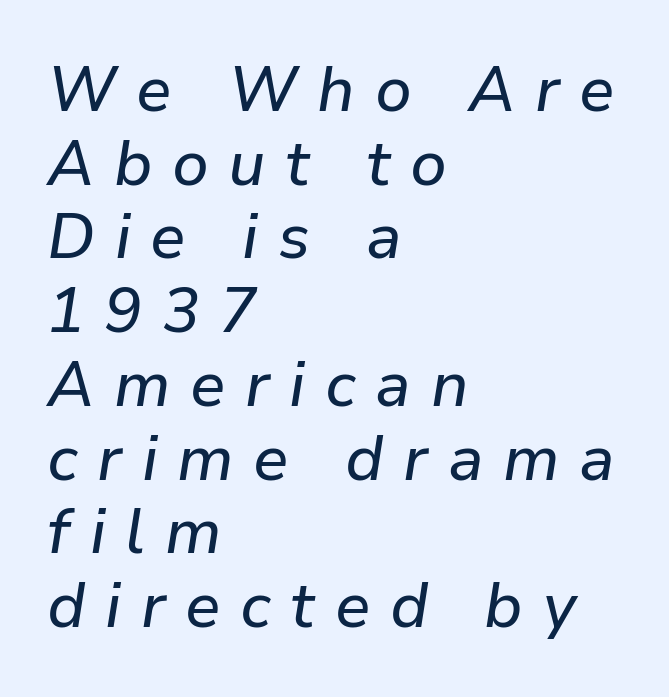
Only glyphs here, with clear space below each row. Horizontal alignment here is leftward, the default for most running prose. The text carries the slant typical of an italic or oblique font. Is the letter spacing exaggerated? Yes — the characters are pushed far apart. Is this a fixed-width face? No — the glyphs have proportional, varying widths.
